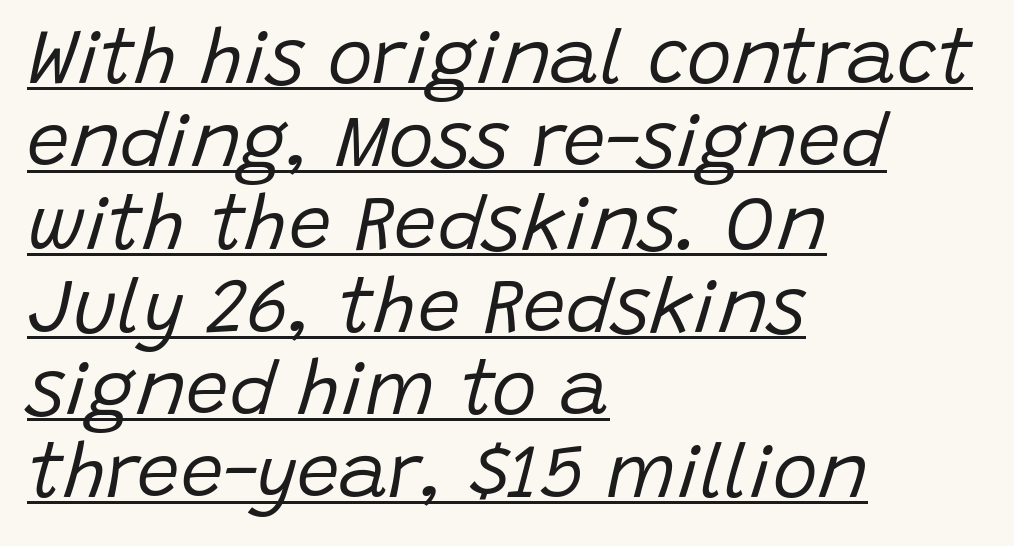
Closely set lines give the paragraph a compact silhouette. When letters slant like this, we call the style italic. Varying glyph widths throughout — classic text-font behaviour. If you drew a ruler down the left edge, every line would touch it.
